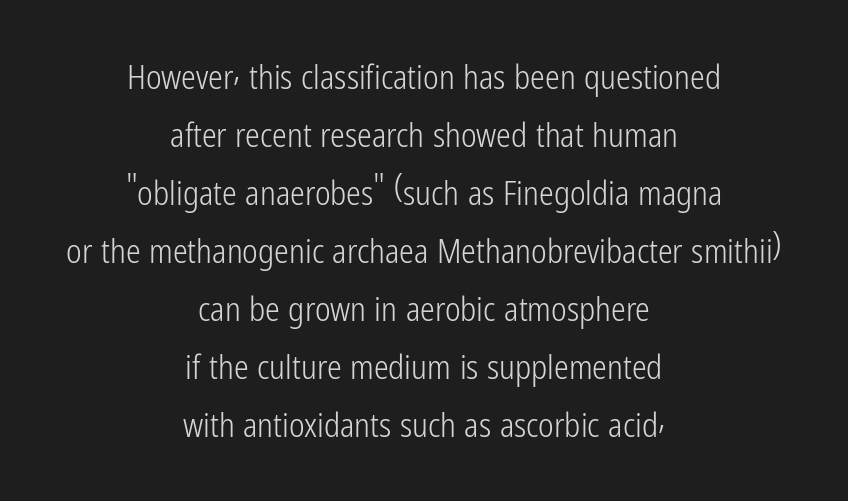
{"serif": "no", "italic": "no", "bold": "no", "weight": "light", "width": "condensed", "stroke_contrast": "low", "x_height": "medium", "monospaced": "no", "underline": "no", "align": "center", "line_spacing_ratio": 1.76, "letter_spacing": "normal", "letter_spacing_em": 0.0, "glyph_px": 33}
